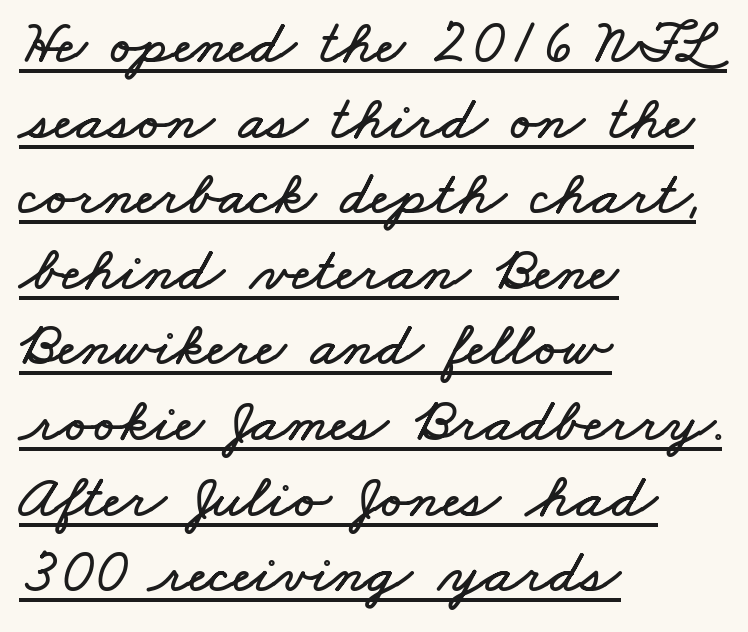
The image shows 63 px wide type; set left-aligned, line spacing 1.2x, normal letter spacing, underlined; low stroke contrast and a small x-height.
